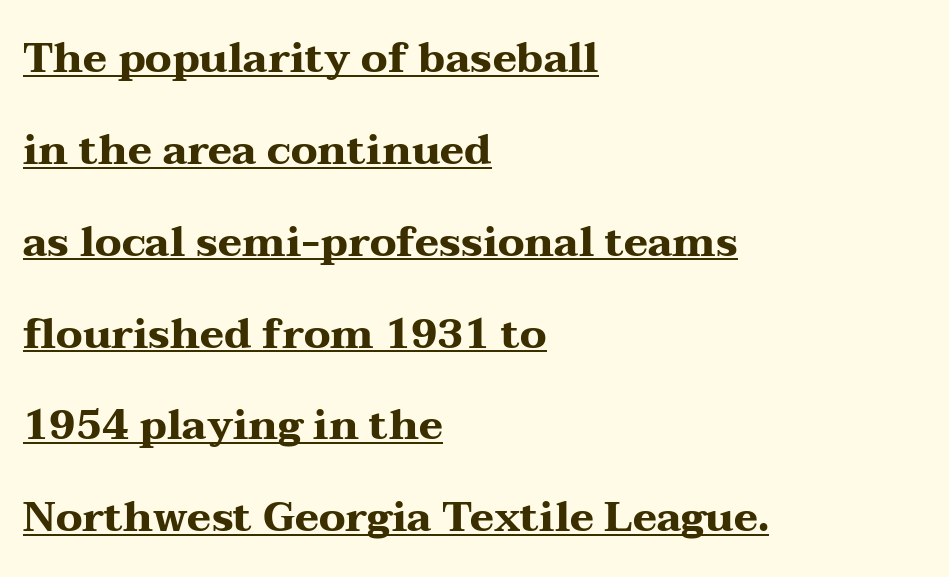
Q: Is the text bold? A: Yes.
Q: Is the text italic (slanted)? A: No, it is upright.
Q: Is the typeface a serif or a sans-serif typeface? A: Serif.
Q: Is the text underlined? A: Yes.
Q: How is the paragraph aligned? A: Left-aligned.
Q: Is the spacing between letters normal or unusually wide? A: Normal.
Q: Is the spacing between lines tight, normal or loose? A: Loose.
Q: Width (condensed, normal, or wide)? A: Wide.
Q: Stroke contrast? A: Medium.
Q: x-height? A: Medium.
Q: Monospaced? A: No.
